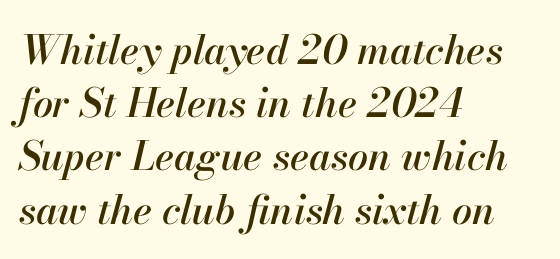
{"italic": "yes", "lean": "right", "slant_degrees": 13, "width": "normal", "stroke_contrast": "high", "x_height": "small", "monospaced": "no", "underline": "no", "align": "left", "line_spacing": "normal", "line_spacing_ratio": 1.33, "letter_spacing": "normal", "letter_spacing_em": 0.0, "glyph_px": 40}
